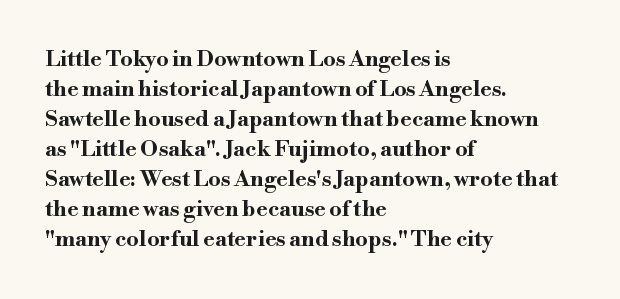
Q: Is the text bold? A: Yes.
Q: Is the text italic (slanted)? A: No, it is upright.
Q: Is the text underlined? A: No.
Q: How is the paragraph aligned? A: Left-aligned.
Q: Is the spacing between letters normal or unusually wide? A: Normal.
Q: Is the spacing between lines tight, normal or loose? A: Normal.
